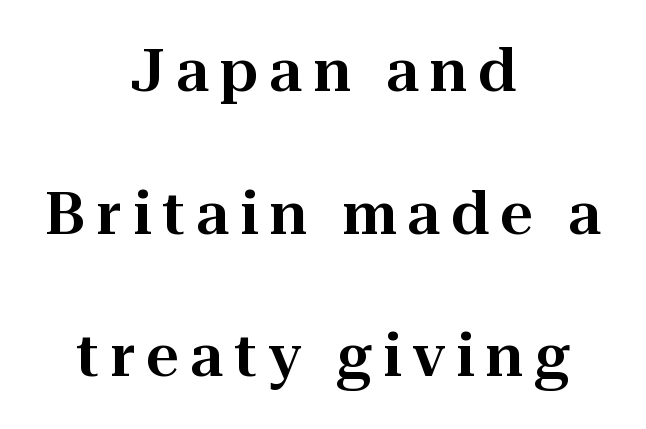
{"serif": "yes", "italic": "no", "width": "normal", "stroke_contrast": "high", "x_height": "medium", "monospaced": "no", "underline": "no", "align": "center", "line_spacing": "loose", "line_spacing_ratio": 2.46, "glyph_px": 58}
